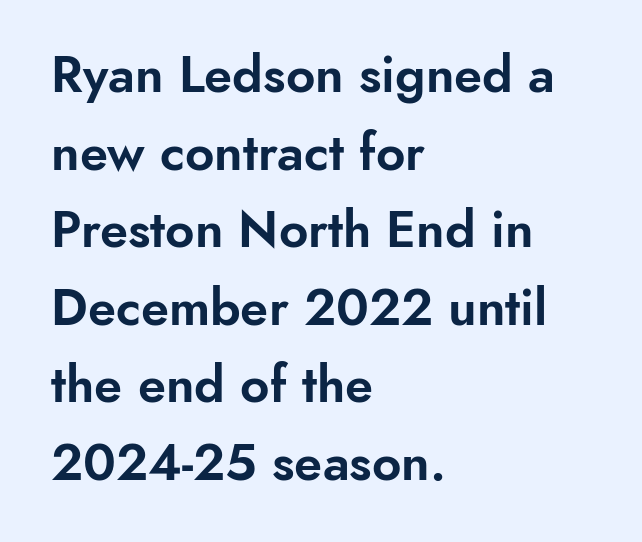
The image shows 51 px sans-serif type, upright; set left-aligned, normal line spacing (1.52x), normal letter spacing, not underlined; low stroke contrast and a small x-height.
